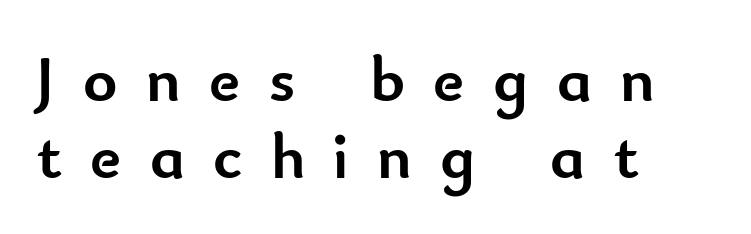
Is the letter spacing exaggerated? Yes — the characters are pushed far apart. Leftover space on each line is placed entirely after the last word. Words float on clear page, feet unadorned. Spacing verdict: proportional, widths tailored to each character. Weight check: bold — yes, fully. Notice how the stems are strictly vertical — no italics here.
